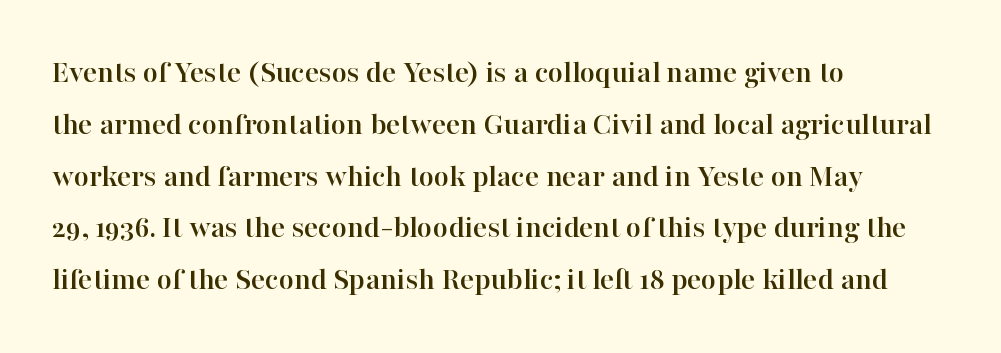
{"serif": "yes", "italic": "no", "width": "normal", "stroke_contrast": "high", "x_height": "medium", "monospaced": "no", "underline": "no", "align": "left", "line_spacing": "normal", "line_spacing_ratio": 1.57, "letter_spacing": "normal", "letter_spacing_em": 0.0, "glyph_px": 33}
